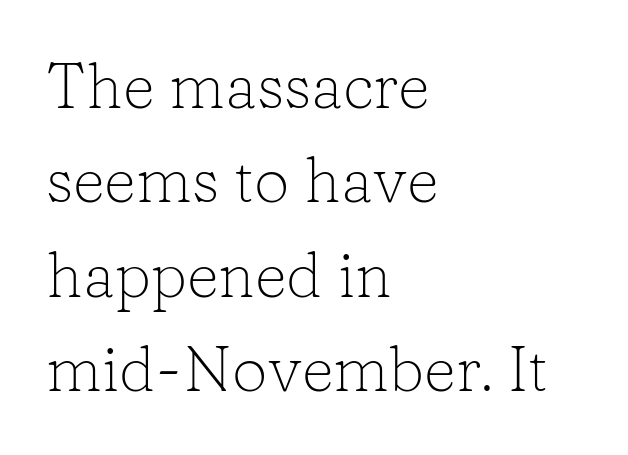
Q: Is the text bold? A: No.
Q: Is the text italic (slanted)? A: No, it is upright.
Q: Is the typeface a serif or a sans-serif typeface? A: Serif.
Q: Is the text underlined? A: No.
Q: How is the paragraph aligned? A: Left-aligned.
Q: Is the spacing between letters normal or unusually wide? A: Normal.
Q: Is the spacing between lines tight, normal or loose? A: Normal.
Q: Width (condensed, normal, or wide)? A: Normal.
Q: Stroke contrast? A: Low.
Q: x-height? A: Medium.
Q: Monospaced? A: No.
